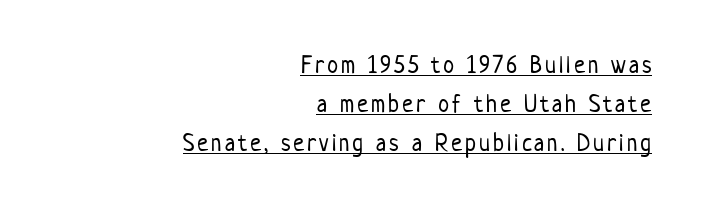
{"italic": "no", "bold": "no", "underline": "yes", "align": "right", "line_spacing": "normal", "line_spacing_ratio": 1.56, "glyph_px": 25}
